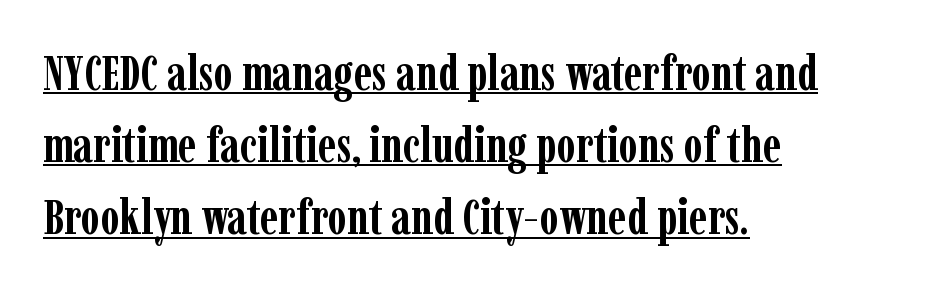
This is underlined copy, the kind a proofreader might mark for attention. Is the type bold? Yes — the strokes are clearly thick and heavy. Line spacing here is normal. The letters advance in unequal steps, a hallmark of proportional type. The text block is weighted toward the left margin, trailing off unevenly rightward. Default kerning and tracking; the words read as compact shapes.
